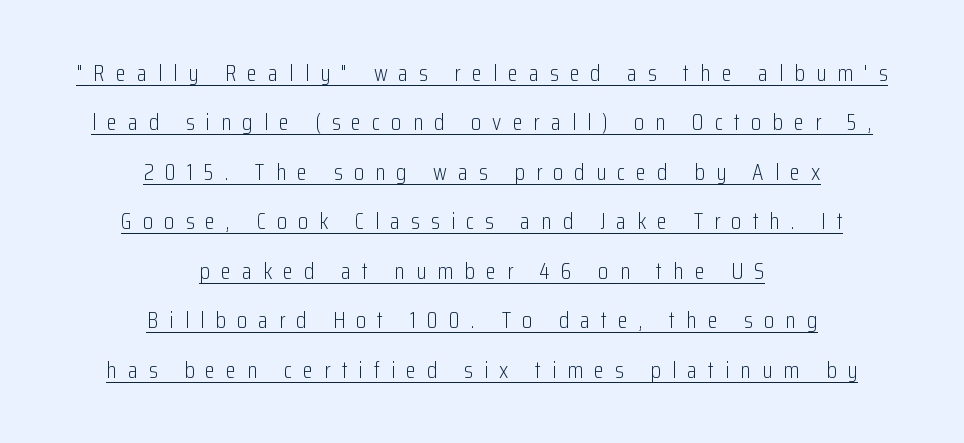
Check the space under the baseline: a stroke is drawn there. Does the lettering tilt? It doesn't — this is upright. Where is the straight margin? There isn't one; the lines are centered. Stems here are at most as thick as an everyday book face. The space between consecutive lines is lavish.
